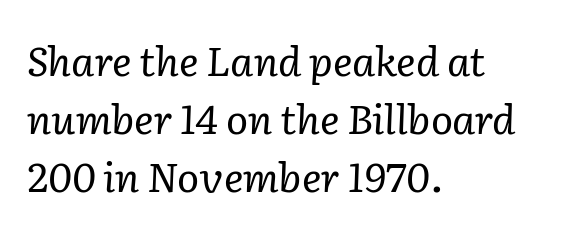
{"serif": "yes", "italic": "yes", "lean": "right", "slant_degrees": 2, "bold": "no", "weight": "regular", "width": "normal", "stroke_contrast": "low", "x_height": "medium", "monospaced": "no", "underline": "no", "align": "left", "line_spacing": "normal", "line_spacing_ratio": 1.41, "letter_spacing": "normal", "letter_spacing_em": 0.0, "glyph_px": 41}
